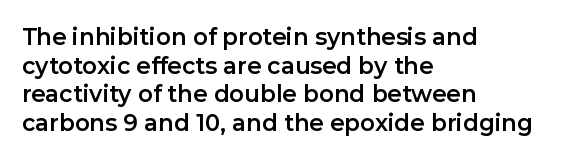
{"italic": "no", "underline": "no", "align": "left", "line_spacing": "normal", "line_spacing_ratio": 1.25, "letter_spacing": "normal", "letter_spacing_em": 0.0, "glyph_px": 23}
